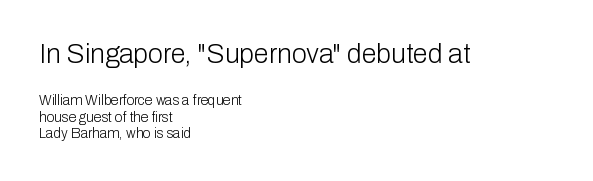
The image shows 27 px text type, upright; set left-aligned, line spacing 1.18x, normal letter spacing, not underlined; the first (top) block is 1.93x larger.
